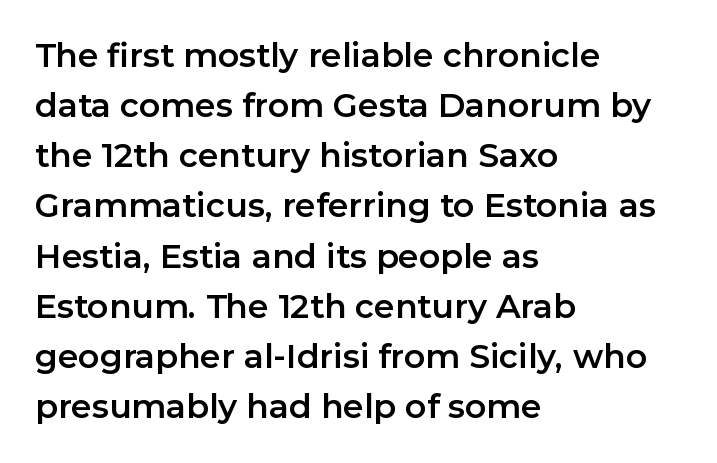
The image shows 33 px sans-serif type, upright; set left-aligned, normal line spacing (1.52x), normal letter spacing, not underlined; low stroke contrast and a medium x-height.
